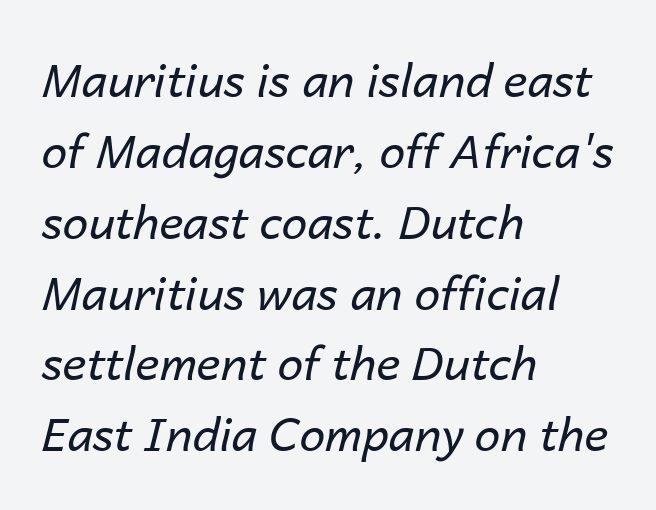
Q: Is the text bold? A: No.
Q: Is the text italic (slanted)? A: Yes, it leans right by about 14 degrees.
Q: Is the text underlined? A: No.
Q: How is the paragraph aligned? A: Left-aligned.
Q: Is the spacing between letters normal or unusually wide? A: Normal.
Q: Is the spacing between lines tight, normal or loose? A: Normal.
Q: Width (condensed, normal, or wide)? A: Normal.
Q: Stroke contrast? A: Low.
Q: x-height? A: Medium.
Q: Monospaced? A: No.
